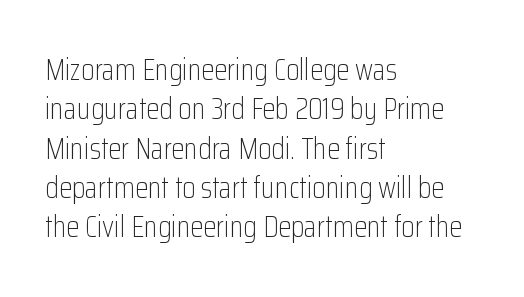
{"serif": "no", "italic": "no", "bold": "no", "weight": "light", "width": "condensed", "stroke_contrast": "low", "x_height": "medium", "monospaced": "no", "underline": "no", "align": "left", "line_spacing": "normal", "line_spacing_ratio": 1.31, "letter_spacing": "normal", "letter_spacing_em": 0.0, "glyph_px": 30}
